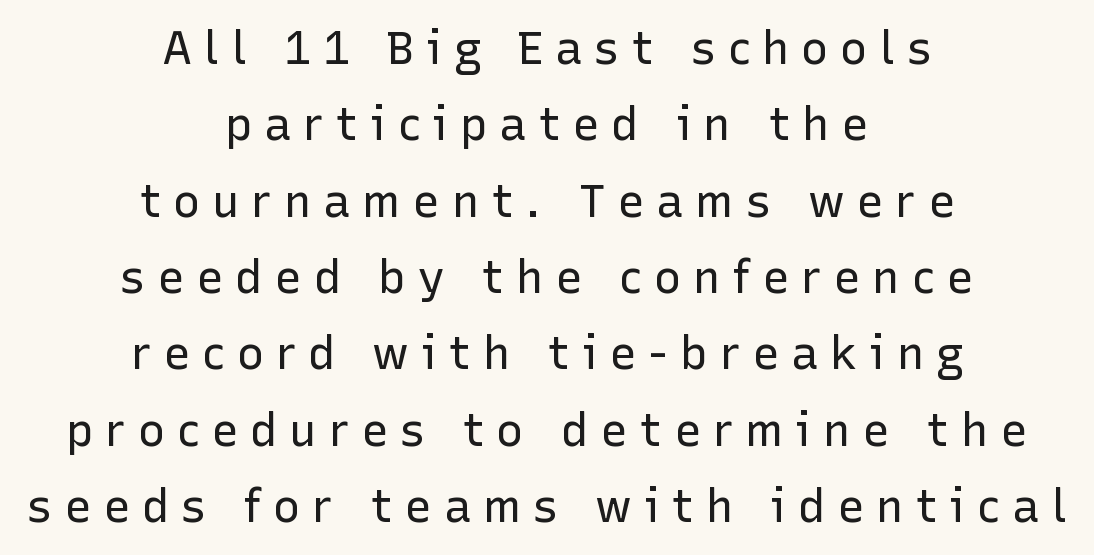
{"serif": "no", "italic": "no", "bold": "no", "weight": "regular", "width": "normal", "stroke_contrast": "low", "x_height": "medium", "monospaced": "no", "underline": "no", "align": "center", "line_spacing": "normal", "line_spacing_ratio": 1.66, "letter_spacing": "wide", "letter_spacing_em": 0.25, "glyph_px": 46}
